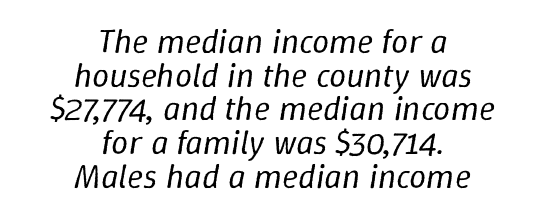
The image shows 34 px regular-weight type, italic (leaning right); set centered, tight line spacing (0.99x), normal letter spacing, not underlined; low stroke contrast and a medium x-height.
